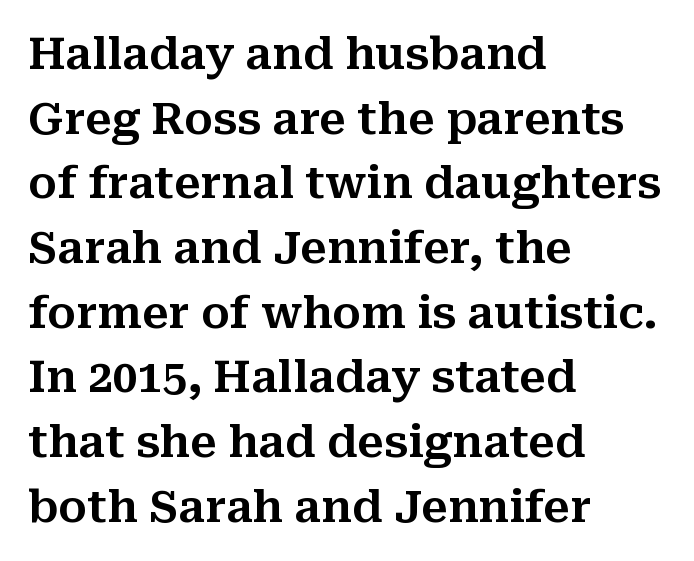
{"serif": "yes", "italic": "no", "width": "normal", "stroke_contrast": "medium", "x_height": "medium", "monospaced": "no", "underline": "no", "align": "left", "line_spacing": "normal", "line_spacing_ratio": 1.47, "letter_spacing": "normal", "letter_spacing_em": 0.0, "glyph_px": 44}
